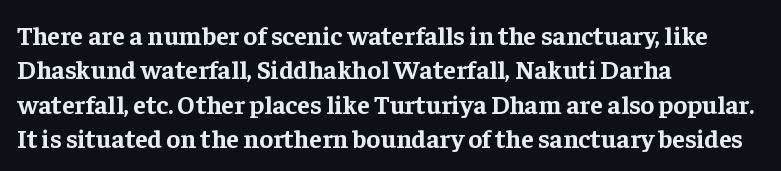
Words appear dense and cohesive because spacing is normal. Typeset ragged right — the left edge is the straight one. This sample keeps an unexceptional amount of space between lines. A clean baseline with only descenders dipping below it. Notice how thick the strokes are: this is what a full bold looks like. This is the regular roman posture of the typeface.
